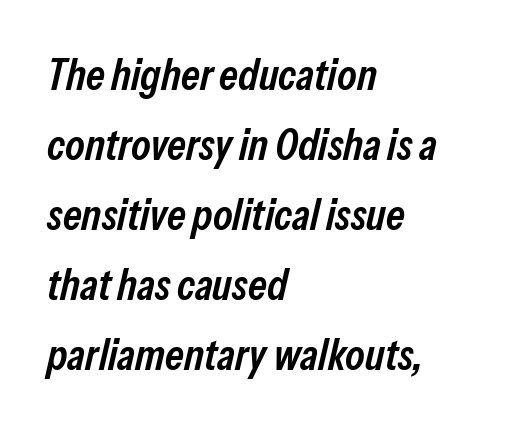
How heavy is the stroke? Medium-heavy — a semibold, shy of bold. Left-aligned paragraph, ragged on the right. The strip under each line holds only bare page. A typesetter would call this leading conventional body-copy spacing. Character widths vary here, with narrow letters taking less room than wide ones.
